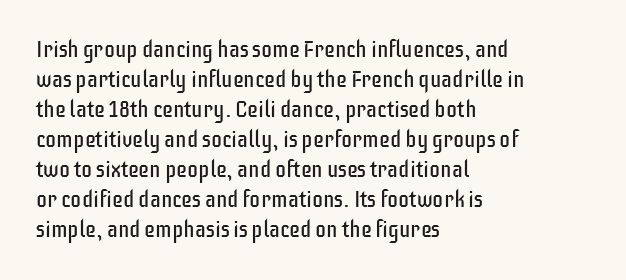
Q: Is the text bold? A: No.
Q: Is the text italic (slanted)? A: No, it is upright.
Q: Is the text underlined? A: No.
Q: How is the paragraph aligned? A: Left-aligned.
Q: Is the spacing between letters normal or unusually wide? A: Normal.
Q: Is the spacing between lines tight, normal or loose? A: Normal.
